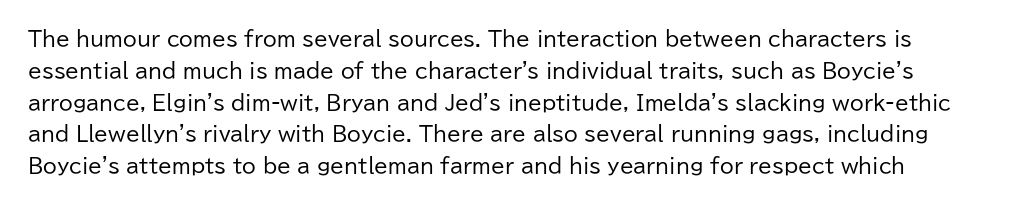
{"italic": "no", "bold": "no", "underline": "no", "line_spacing": "normal", "line_spacing_ratio": 1.59, "letter_spacing": "normal", "letter_spacing_em": 0.0, "glyph_px": 20}
